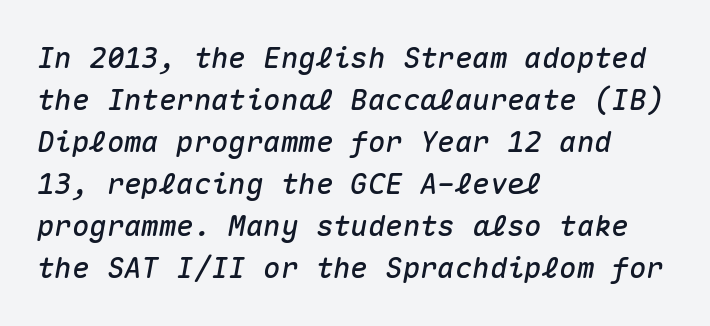
{"italic": "yes", "lean": "right", "slant_degrees": 10, "width": "normal", "stroke_contrast": "medium", "x_height": "medium", "monospaced": "yes", "underline": "no", "align": "left", "line_spacing": "normal", "line_spacing_ratio": 1.45, "letter_spacing": "normal", "letter_spacing_em": 0.0, "glyph_px": 29}
